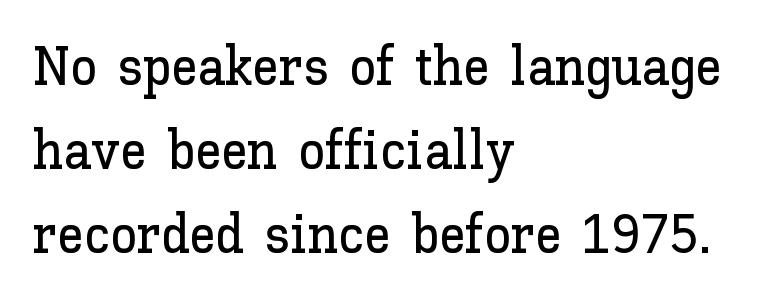
The image shows 54 px text type, upright; set left-aligned, normal line spacing (1.56x), normal letter spacing, not underlined; low stroke contrast and a medium x-height.
